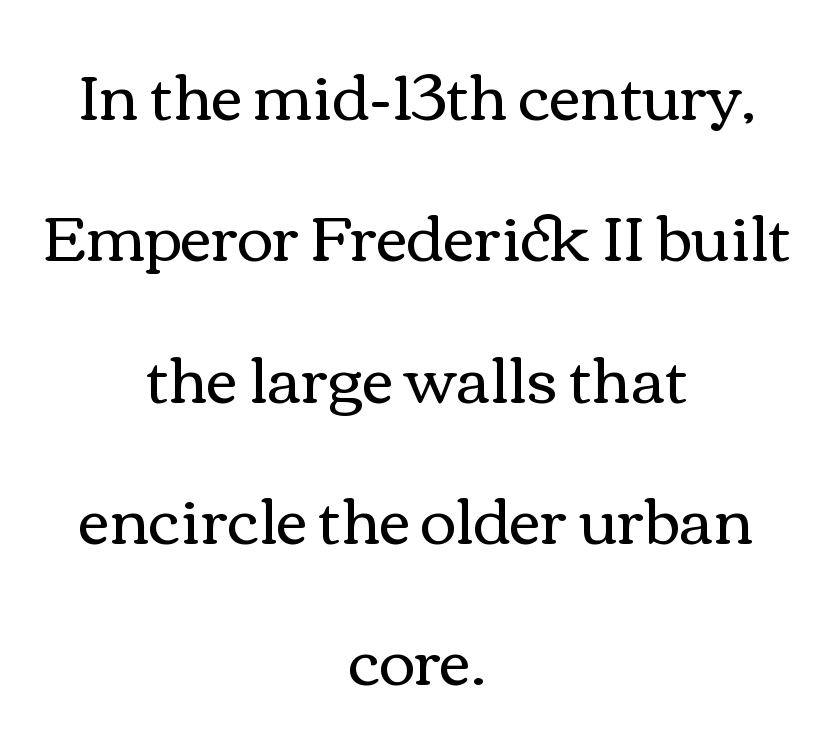
Character widths vary here, with narrow letters taking less room than wide ones. A light-to-regular cut is what we see here. Type without underlining. A great deal of white space separates one row of letters from the next.
